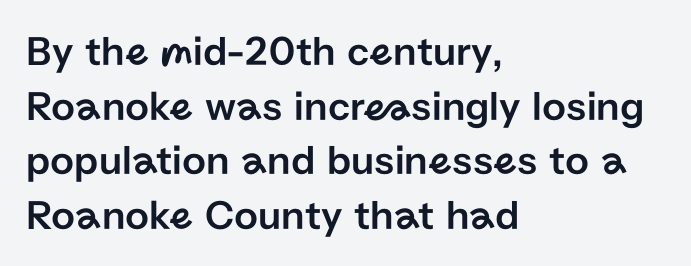
The words here are not underlined. Varying glyph widths throughout — classic text-font behaviour. Serifs: no, the terminals of the letterforms are clean. The lines sit at an ordinary, default distance from one another. Each line starts at the same left margin while the right side varies.
